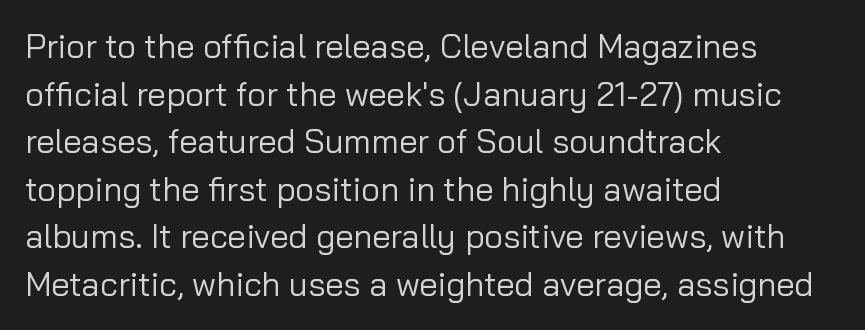
Q: Is the text bold? A: No.
Q: Is the text italic (slanted)? A: No, it is upright.
Q: Is the typeface a serif or a sans-serif typeface? A: Sans-serif.
Q: Is the text underlined? A: No.
Q: How is the paragraph aligned? A: Left-aligned.
Q: Is the spacing between letters normal or unusually wide? A: Normal.
Q: Is the spacing between lines tight, normal or loose? A: Normal.
Q: Width (condensed, normal, or wide)? A: Normal.
Q: Stroke contrast? A: Low.
Q: x-height? A: Medium.
Q: Monospaced? A: No.
